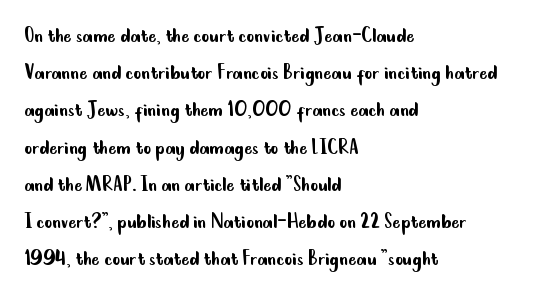
Ordinary non-slanted type is in use. This sample uses plain, unmodified letter spacing. Has an underline been added? It has not. The designer left line spacing at the default. The cut favours lightness, reaching ordinary text weight at its darkest. Layout note: lines flush left.
